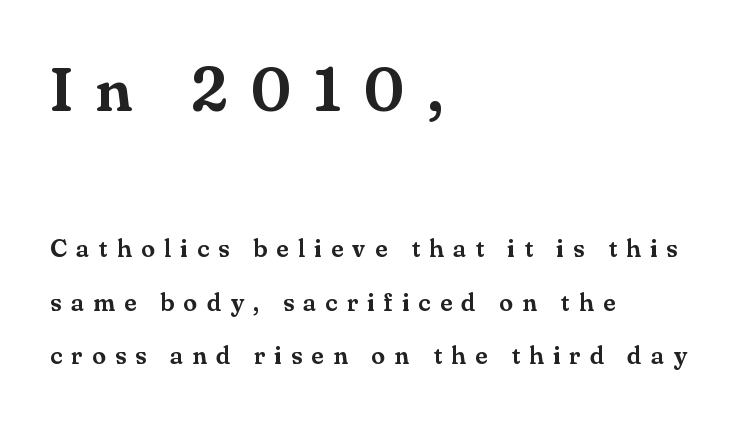
Words appear elongated and porous because spacing is wide. The font family rendered here belongs to the serif group. A great deal of white space separates one row of letters from the next. If you squint, the top block still reads clearly — it's the larger of the two. Italic: no, the glyphs are upright roman. Nobody drew a line under any word here.
